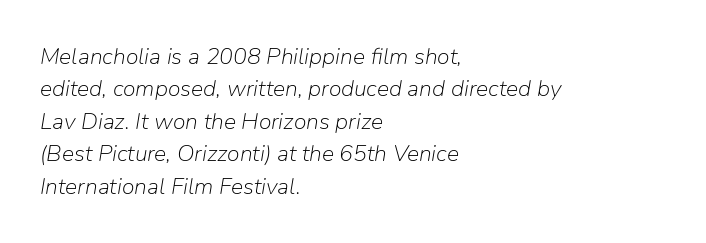
Q: Is the text bold? A: No.
Q: Is the text italic (slanted)? A: Yes, it leans right by about 9 degrees.
Q: Is the text underlined? A: No.
Q: How is the paragraph aligned? A: Left-aligned.
Q: Is the spacing between letters normal or unusually wide? A: Normal.
Q: Is the spacing between lines tight, normal or loose? A: Normal.
